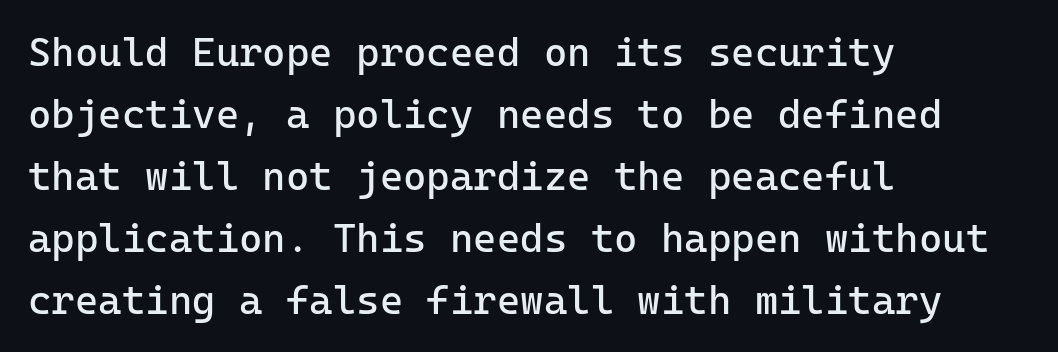
In terms of letterspacing, this is plain default setting. Spacing verdict: monospaced, one width for all characters. This sample uses an upright cut, with every glyph sitting square on the baseline. The strokes carry an ordinary text weight at most.
